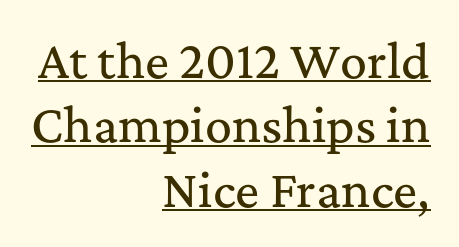
Q: Is the text italic (slanted)? A: No, it is upright.
Q: Is the typeface a serif or a sans-serif typeface? A: Serif.
Q: Is the text underlined? A: Yes.
Q: How is the paragraph aligned? A: Right-aligned.
Q: Is the spacing between letters normal or unusually wide? A: Normal.
Q: Is the spacing between lines tight, normal or loose? A: Normal.
Q: Width (condensed, normal, or wide)? A: Normal.
Q: Stroke contrast? A: Medium.
Q: x-height? A: Medium.
Q: Monospaced? A: No.
